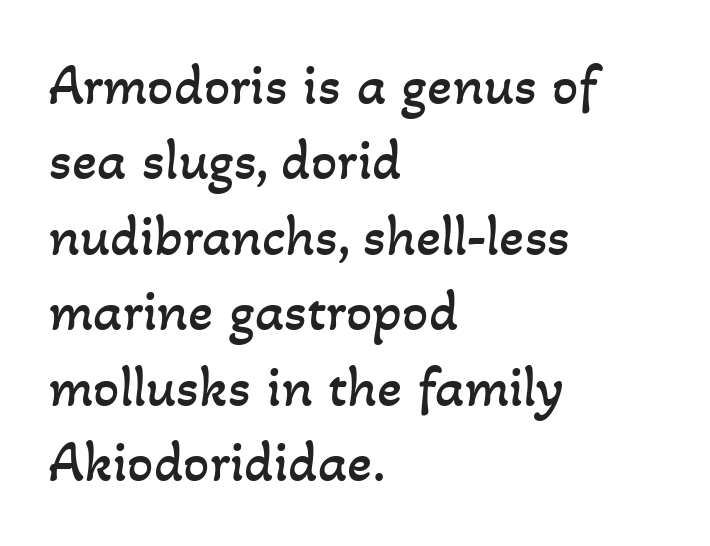
{"bold": "no", "weight": "regular", "width": "normal", "stroke_contrast": "low", "x_height": "small", "monospaced": "no", "underline": "no", "align": "left", "line_spacing": "normal", "line_spacing_ratio": 1.3, "letter_spacing": "normal", "letter_spacing_em": 0.0, "glyph_px": 58}
